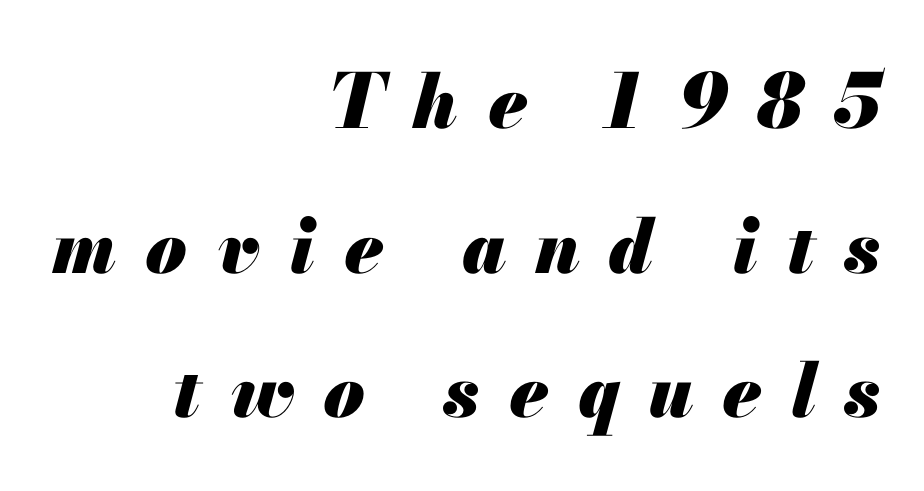
Every letter is thick-stroked: bold, no question. The compositor pushed each line to the right boundary. If you drew a line through each stem, it would be angled. Honestly, the rows look like they've been pulled way apart. Just letters on the line, the space beneath them empty.
